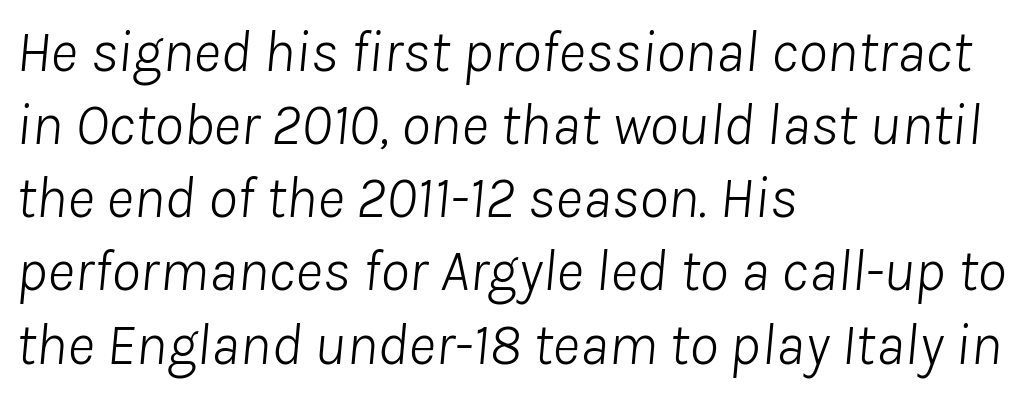
Q: Is the text bold? A: No.
Q: Is the text italic (slanted)? A: Yes, it leans right by about 8 degrees.
Q: Is the text underlined? A: No.
Q: How is the paragraph aligned? A: Left-aligned.
Q: Is the spacing between letters normal or unusually wide? A: Normal.
Q: Width (condensed, normal, or wide)? A: Normal.
Q: Stroke contrast? A: Low.
Q: x-height? A: Medium.
Q: Monospaced? A: No.
